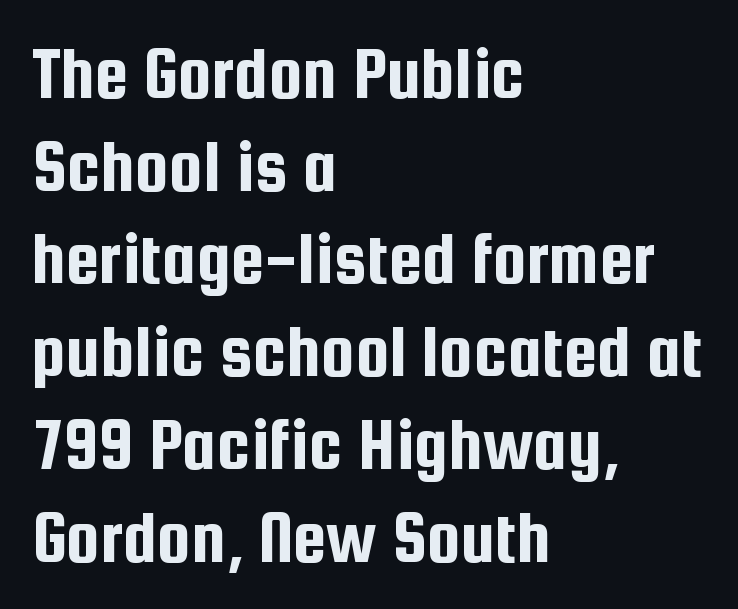
The image shows 76 px condensed sans-serif type, upright; set left-aligned, line spacing 1.22x, normal letter spacing, not underlined; low stroke contrast and a medium x-height.
